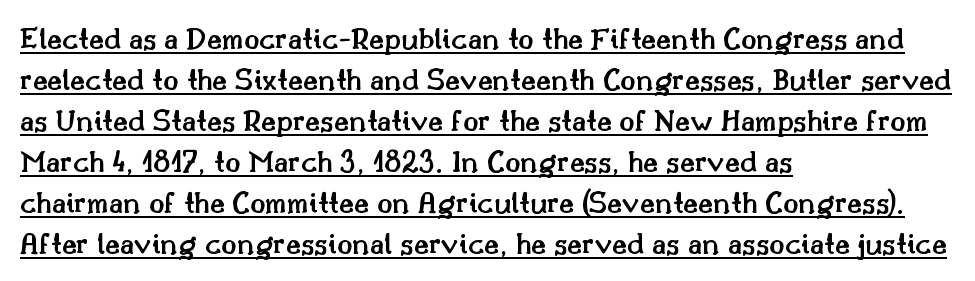
These lines stack with their left ends in a neat column. Stroke thickness is moderately raised; the sample reads as semibold. The face used here is seriffed, in the tradition of book romans. Check the space under the baseline: a stroke is drawn there. Posture: vertical. Words appear dense and cohesive because spacing is normal.
